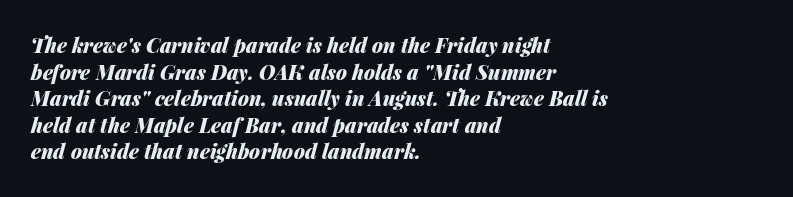
Glance below the letters and you will spot only blank space. The lettering tilts uniformly, giving the passage an italic look. Tracking here is standard; glyphs follow each other at the usual distance. On the weight axis this lands at bold, roughly 700. How would I describe the line gaps? Plain and ordinary.
